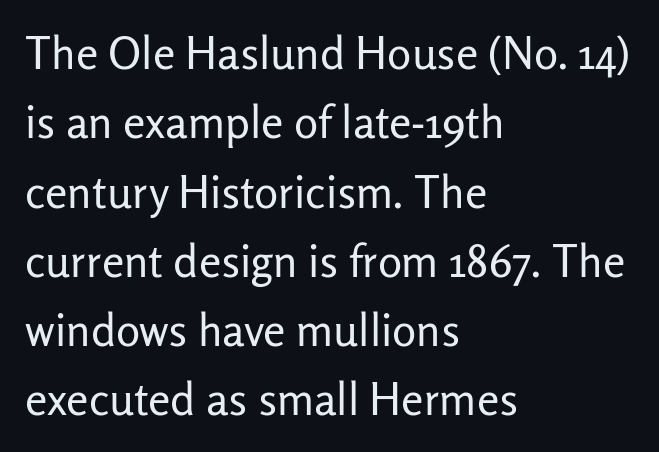
The image shows 45 px regular-weight sans-serif type, upright; set left-aligned, normal line spacing (1.54x), normal letter spacing, not underlined; low stroke contrast and a medium x-height.
